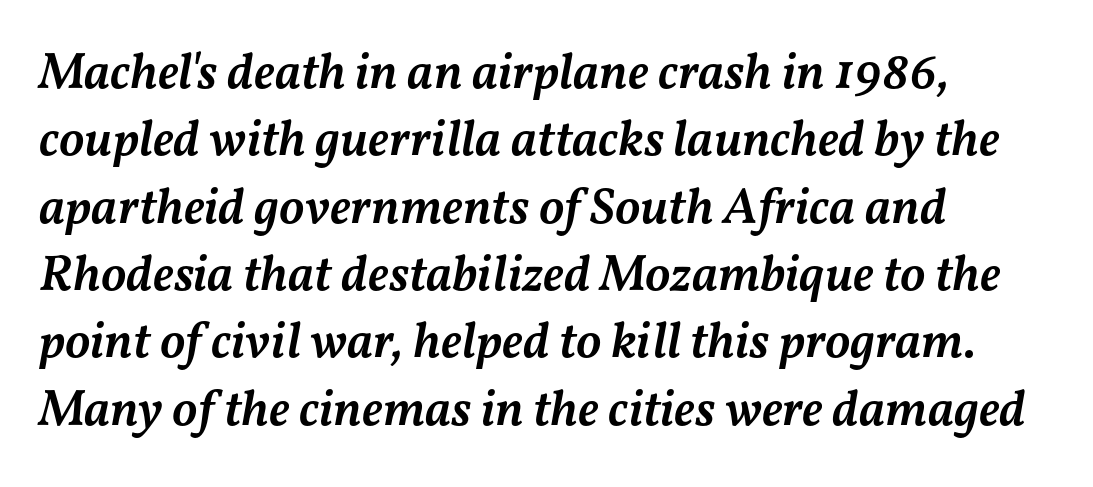
Q: Is the text bold? A: Semi-bold.
Q: Is the text italic (slanted)? A: Yes, it leans right by about 11 degrees.
Q: Is the text underlined? A: No.
Q: How is the paragraph aligned? A: Left-aligned.
Q: Is the spacing between letters normal or unusually wide? A: Normal.
Q: Is the spacing between lines tight, normal or loose? A: Normal.
Q: Width (condensed, normal, or wide)? A: Normal.
Q: Stroke contrast? A: Medium.
Q: x-height? A: Medium.
Q: Monospaced? A: No.
